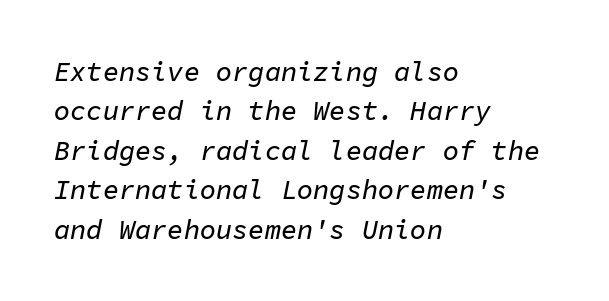
Notice how the passage keeps a crisp vertical edge on the left only. Every character sits at an angle, as italics do. Vertical spacing — default. The area under the type is left untouched. Each word holds together tightly as a unit, with standard inter-letter gaps.
